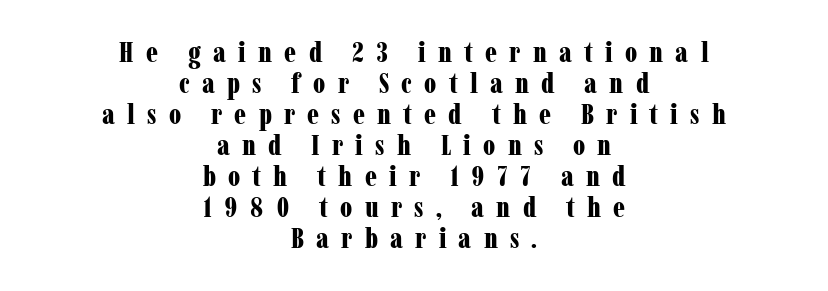
The image shows 29 px bold, condensed serif type, upright; set centered, tight line spacing (1.07x), unusually wide letter spacing (+0.42 em), not underlined; low stroke contrast and a medium x-height.
